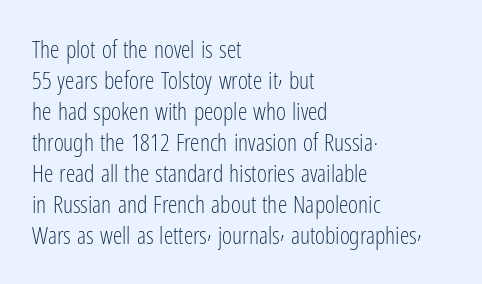
The image shows 24 px text type, upright; set left-aligned, normal line spacing (1.29x), normal letter spacing, not underlined.
